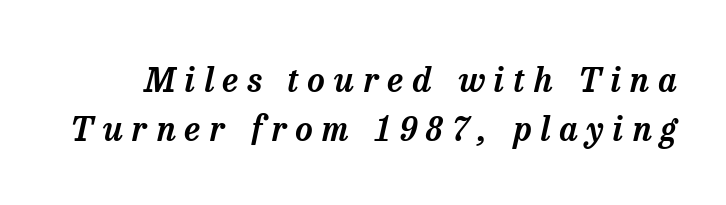
Q: Is the text italic (slanted)? A: Yes, it leans right by about 13 degrees.
Q: Is the typeface a serif or a sans-serif typeface? A: Serif.
Q: Is the text underlined? A: No.
Q: Is the spacing between letters normal or unusually wide? A: Unusually wide.
Q: Is the spacing between lines tight, normal or loose? A: Normal.
Q: Width (condensed, normal, or wide)? A: Normal.
Q: Stroke contrast? A: Low.
Q: x-height? A: Medium.
Q: Monospaced? A: No.
